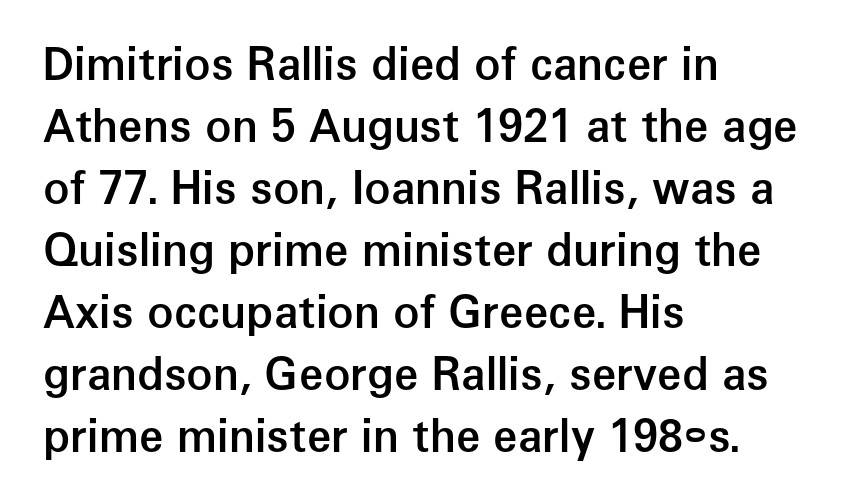
Q: Is the text bold? A: Semi-bold.
Q: Is the text italic (slanted)? A: No, it is upright.
Q: Is the typeface a serif or a sans-serif typeface? A: Sans-serif.
Q: Is the text underlined? A: No.
Q: How is the paragraph aligned? A: Left-aligned.
Q: Is the spacing between letters normal or unusually wide? A: Normal.
Q: Is the spacing between lines tight, normal or loose? A: Normal.
Q: Width (condensed, normal, or wide)? A: Normal.
Q: Stroke contrast? A: Low.
Q: x-height? A: Medium.
Q: Monospaced? A: No.
